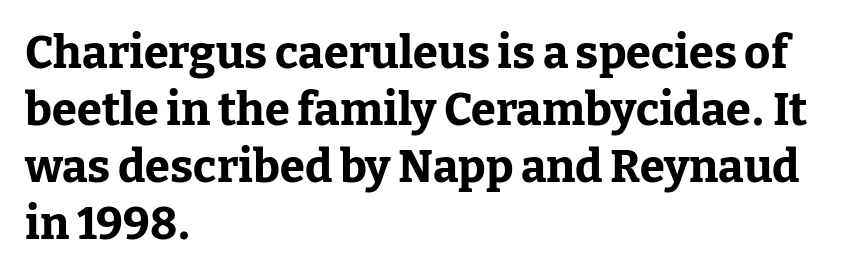
The image shows 45 px bold serif type, upright; set left-aligned, normal line spacing (1.27x), normal letter spacing, not underlined; low stroke contrast and a medium x-height.
